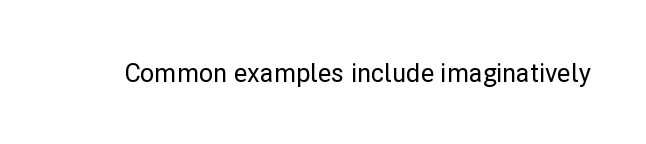
{"italic": "no", "underline": "no", "letter_spacing": "normal", "letter_spacing_em": 0.0, "glyph_px": 25}
